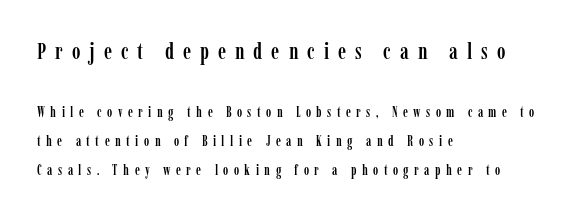
Size hierarchy here favors the leading block over the trailing one. This sample trades compactness for vertical openness between lines. Has an underline been added? It has not. In terms of letterspacing, this is a distinctly airy, spread setting.
